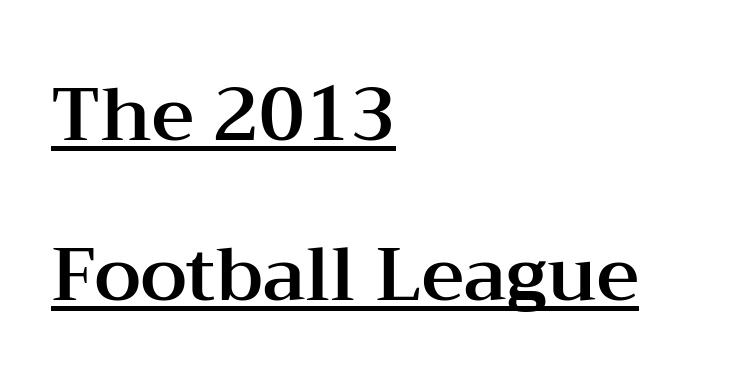
{"serif": "yes", "italic": "no", "width": "wide", "stroke_contrast": "medium", "x_height": "medium", "monospaced": "no", "underline": "yes", "align": "left", "line_spacing": "loose", "line_spacing_ratio": 2.16, "letter_spacing": "normal", "letter_spacing_em": 0.0, "glyph_px": 74}
